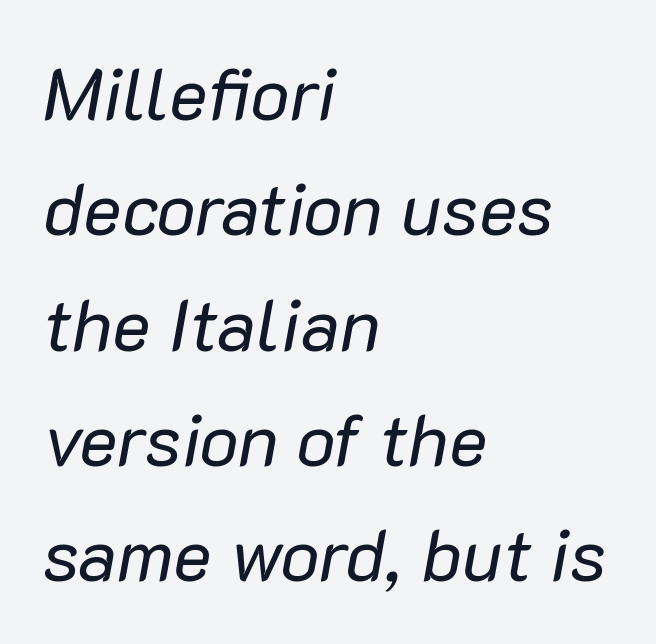
The letters advance in unequal steps, a hallmark of proportional type. Each new line begins a customary step beneath the previous one. The baseline area is clear. Casual observation: everything's shoved over to the left.
